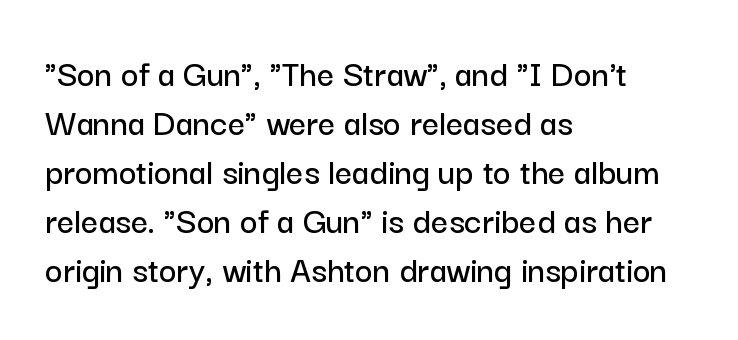
Q: Is the text italic (slanted)? A: No, it is upright.
Q: Is the typeface a serif or a sans-serif typeface? A: Sans-serif.
Q: Is the text underlined? A: No.
Q: How is the paragraph aligned? A: Left-aligned.
Q: Is the spacing between letters normal or unusually wide? A: Normal.
Q: Is the spacing between lines tight, normal or loose? A: Normal.
Q: Width (condensed, normal, or wide)? A: Normal.
Q: Stroke contrast? A: Low.
Q: x-height? A: Medium.
Q: Monospaced? A: No.
